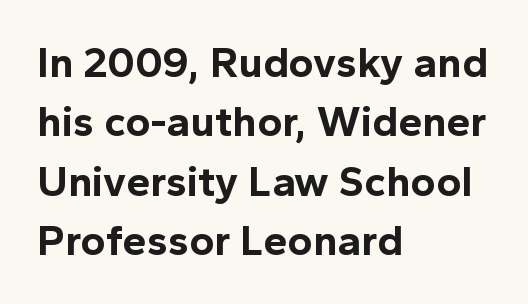
The image shows 43 px bold sans-serif type, upright; set left-aligned, normal line spacing (1.38x), normal letter spacing, not underlined; a medium x-height.
